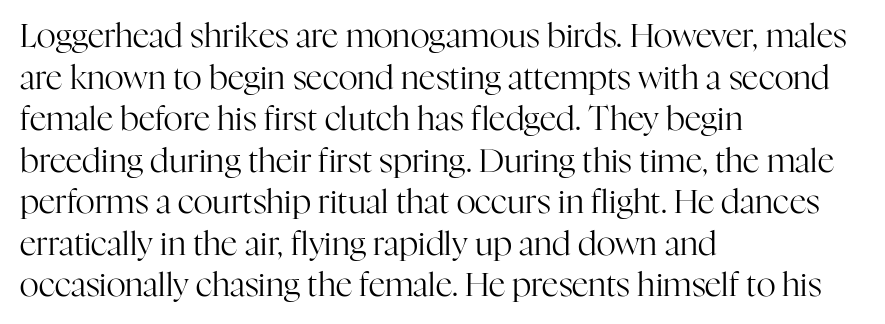
Is the stroke heavy? The answer is a plain regular-or-lighter. Posture: vertical. The words here are not underlined. The text was rendered using a seriffed face with decorative stroke endings. These lines stack with their left ends in a neat column. Is the letter spacing exaggerated? No — it looks like the ordinary default.
